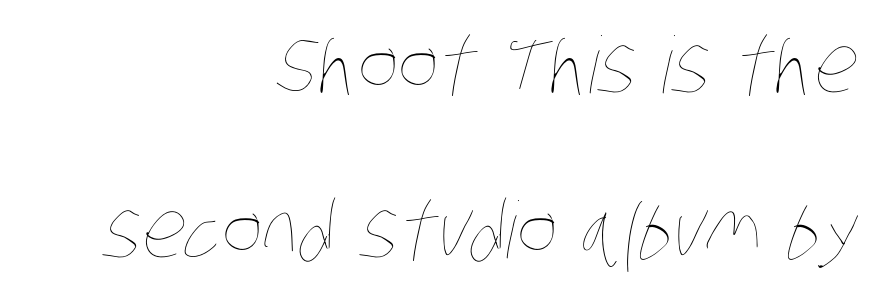
The image shows 78 px thin, condensed type; set right-aligned, loose line spacing (2.11x), normal letter spacing, not underlined; low stroke contrast and a large x-height.
